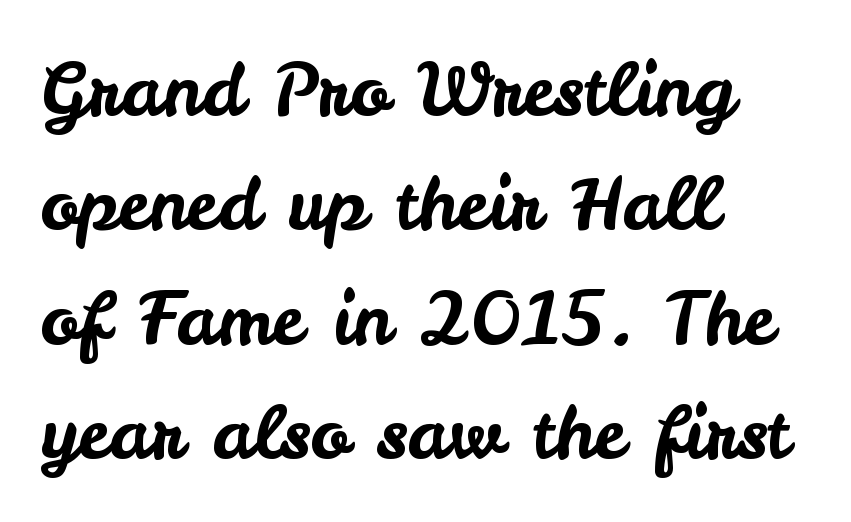
{"serif": "no", "width": "normal", "stroke_contrast": "low", "x_height": "small", "monospaced": "no", "underline": "no", "align": "left", "line_spacing": "normal", "line_spacing_ratio": 1.59, "letter_spacing": "normal", "letter_spacing_em": 0.0, "glyph_px": 72}
